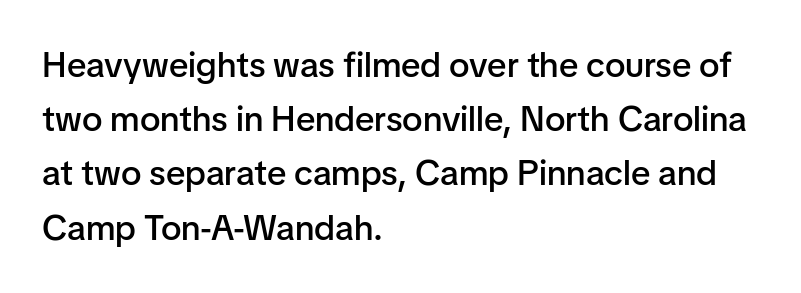
Q: Is the text bold? A: Semi-bold.
Q: Is the text italic (slanted)? A: No, it is upright.
Q: Is the typeface a serif or a sans-serif typeface? A: Sans-serif.
Q: Is the text underlined? A: No.
Q: How is the paragraph aligned? A: Left-aligned.
Q: Is the spacing between letters normal or unusually wide? A: Normal.
Q: Is the spacing between lines tight, normal or loose? A: Normal.
Q: Width (condensed, normal, or wide)? A: Normal.
Q: Stroke contrast? A: Low.
Q: x-height? A: Medium.
Q: Monospaced? A: No.
